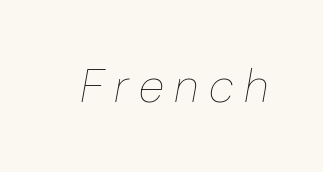
The image shows 47 px thin type, italic (leaning right); set unusually wide letter spacing (+0.22 em), not underlined; low stroke contrast and a medium x-height.
